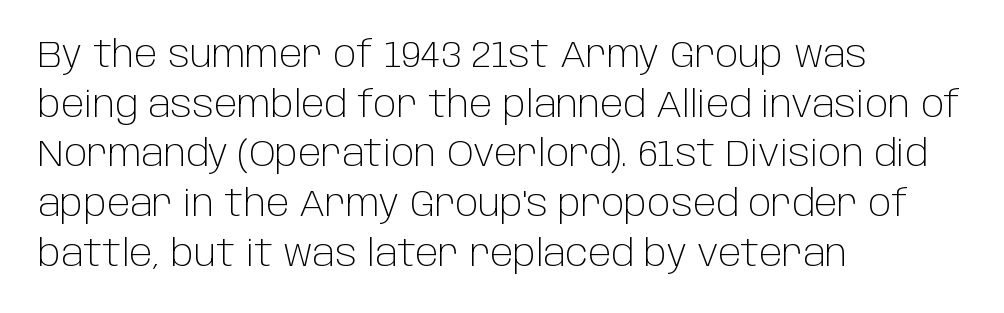
Q: Is the text bold? A: No.
Q: Is the text italic (slanted)? A: No, it is upright.
Q: Is the typeface a serif or a sans-serif typeface? A: Sans-serif.
Q: Is the text underlined? A: No.
Q: How is the paragraph aligned? A: Left-aligned.
Q: Is the spacing between letters normal or unusually wide? A: Normal.
Q: Is the spacing between lines tight, normal or loose? A: Normal.
Q: Width (condensed, normal, or wide)? A: Normal.
Q: Stroke contrast? A: Low.
Q: x-height? A: Large.
Q: Monospaced? A: No.
